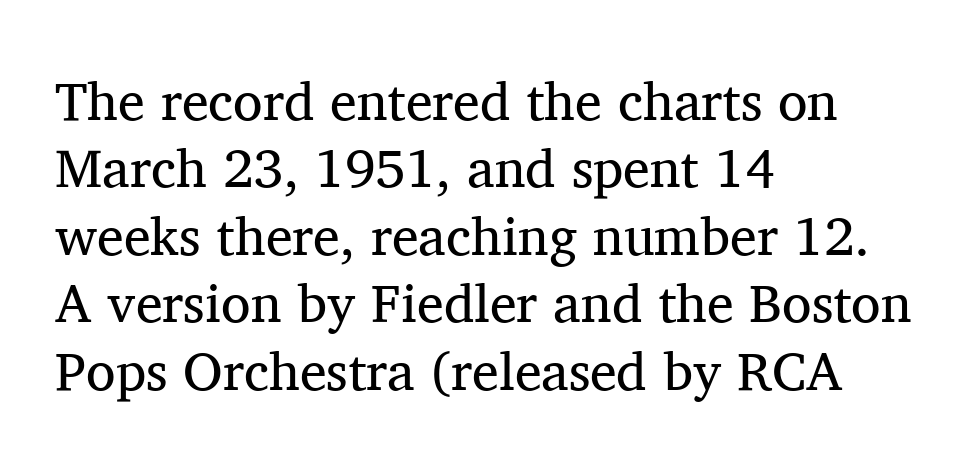
Q: Is the text bold? A: No.
Q: Is the text italic (slanted)? A: No, it is upright.
Q: Is the typeface a serif or a sans-serif typeface? A: Serif.
Q: Is the text underlined? A: No.
Q: How is the paragraph aligned? A: Left-aligned.
Q: Is the spacing between letters normal or unusually wide? A: Normal.
Q: Is the spacing between lines tight, normal or loose? A: Normal.
Q: Width (condensed, normal, or wide)? A: Normal.
Q: Stroke contrast? A: Medium.
Q: x-height? A: Medium.
Q: Monospaced? A: No.
